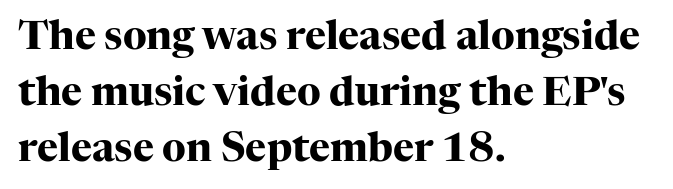
Q: Is the text bold? A: Yes.
Q: Is the text italic (slanted)? A: No, it is upright.
Q: Is the typeface a serif or a sans-serif typeface? A: Serif.
Q: Is the text underlined? A: No.
Q: How is the paragraph aligned? A: Left-aligned.
Q: Is the spacing between letters normal or unusually wide? A: Normal.
Q: Is the spacing between lines tight, normal or loose? A: Normal.
Q: Width (condensed, normal, or wide)? A: Normal.
Q: Stroke contrast? A: High.
Q: x-height? A: Medium.
Q: Monospaced? A: No.
